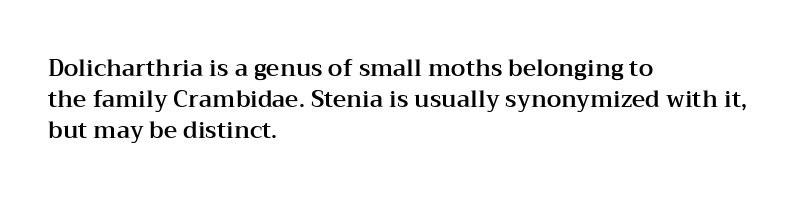
Q: Is the text italic (slanted)? A: No, it is upright.
Q: Is the text underlined? A: No.
Q: How is the paragraph aligned? A: Left-aligned.
Q: Is the spacing between letters normal or unusually wide? A: Normal.
Q: Is the spacing between lines tight, normal or loose? A: Normal.
